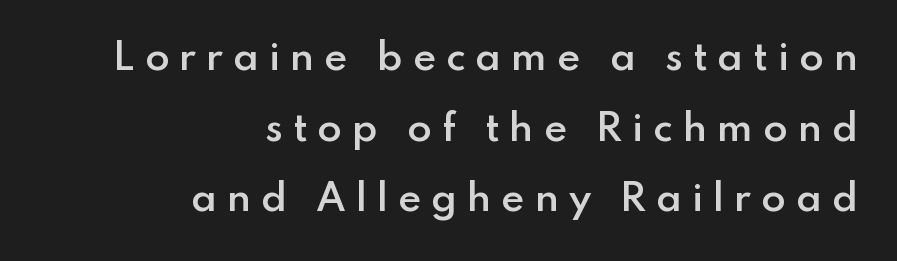
{"serif": "no", "italic": "no", "bold": "semi", "weight": "semibold", "width": "normal", "stroke_contrast": "low", "x_height": "small", "monospaced": "no", "underline": "no", "align": "right", "line_spacing": "loose", "line_spacing_ratio": 1.96, "letter_spacing": "wide", "letter_spacing_em": 0.27, "glyph_px": 36}
